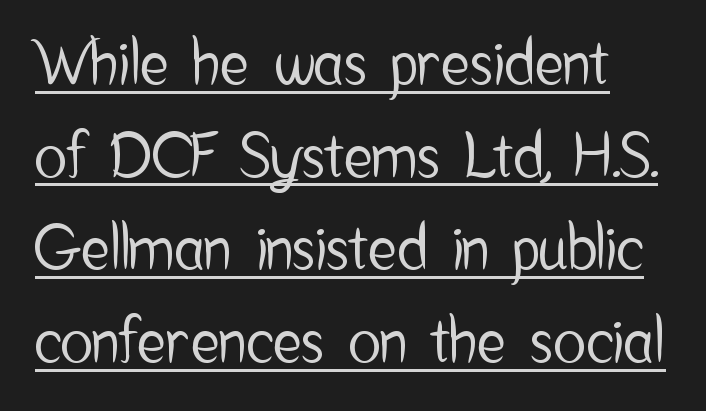
The image shows 61 px condensed sans-serif type, upright; set normal line spacing (1.52x), normal letter spacing, underlined; low stroke contrast and a medium x-height.
